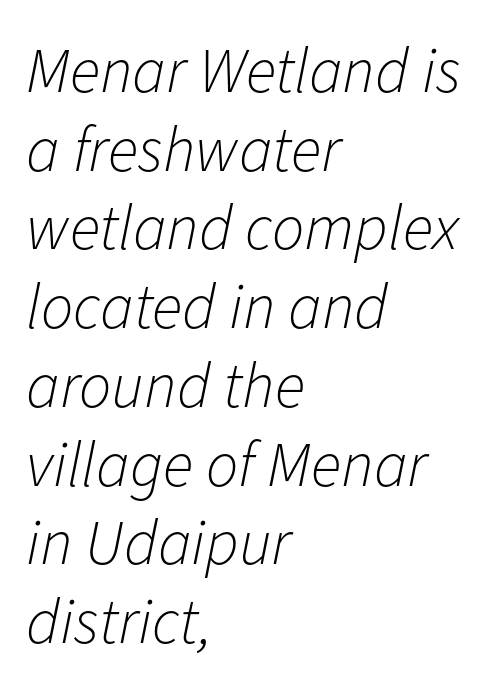
{"italic": "yes", "lean": "right", "slant_degrees": 11, "bold": "no", "weight": "light", "width": "normal", "stroke_contrast": "low", "x_height": "medium", "monospaced": "no", "underline": "no", "align": "left", "line_spacing_ratio": 1.23, "letter_spacing": "normal", "letter_spacing_em": 0.0, "glyph_px": 64}
